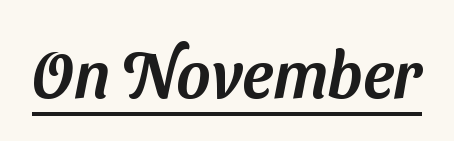
{"serif": "no", "width": "normal", "stroke_contrast": "medium", "x_height": "medium", "monospaced": "no", "underline": "yes", "letter_spacing": "normal", "letter_spacing_em": 0.0, "glyph_px": 65}
